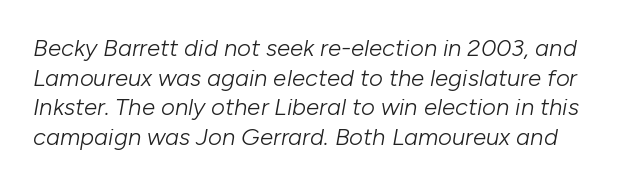
Characters are canted at an angle relative to the baseline's perpendicular. Spacing between characters is what you'd get straight out of the box. Just letters on the line, the space beneath them empty. The strokes carry an ordinary text weight at most.
